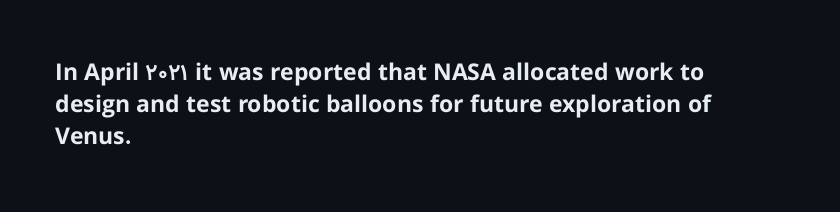
Q: Is the text bold? A: Yes.
Q: Is the text italic (slanted)? A: No, it is upright.
Q: Is the text underlined? A: No.
Q: How is the paragraph aligned? A: Left-aligned.
Q: Is the spacing between letters normal or unusually wide? A: Normal.
Q: Is the spacing between lines tight, normal or loose? A: Normal.
